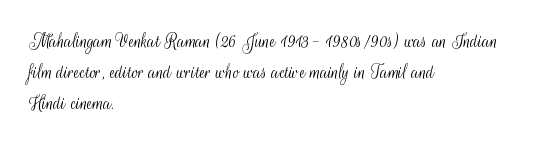
Leftover space on each line is placed entirely after the last word. The vertical gap from one line to the next is medium. The specimen omits any rule beneath the text block's lines.
